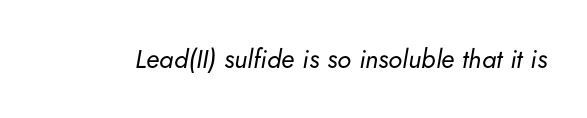
Q: Is the text bold? A: No.
Q: Is the text italic (slanted)? A: Yes, it leans right by about 5 degrees.
Q: Is the text underlined? A: No.
Q: Is the spacing between letters normal or unusually wide? A: Normal.
